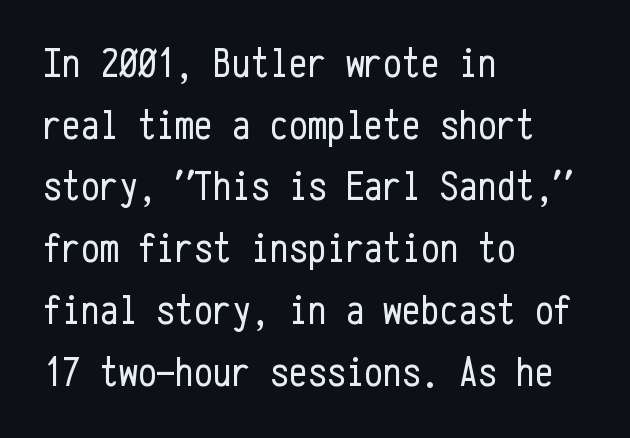
{"serif": "no", "italic": "no", "bold": "no", "weight": "regular", "width": "condensed", "stroke_contrast": "low", "x_height": "medium", "monospaced": "yes", "underline": "no", "align": "left", "line_spacing": "normal", "line_spacing_ratio": 1.47, "letter_spacing": "normal", "letter_spacing_em": 0.0, "glyph_px": 42}
